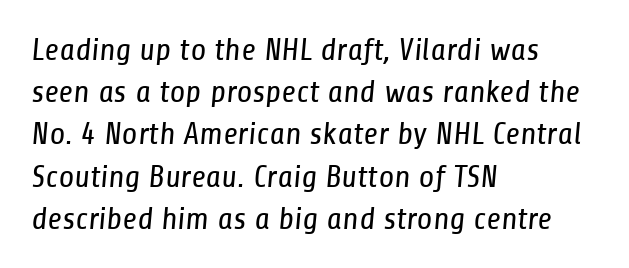
Q: Is the text bold? A: No.
Q: Is the typeface a serif or a sans-serif typeface? A: Sans-serif.
Q: Is the text underlined? A: No.
Q: How is the paragraph aligned? A: Left-aligned.
Q: Is the spacing between letters normal or unusually wide? A: Normal.
Q: Is the spacing between lines tight, normal or loose? A: Normal.
Q: Width (condensed, normal, or wide)? A: Condensed.
Q: Stroke contrast? A: Low.
Q: x-height? A: Medium.
Q: Monospaced? A: No.
